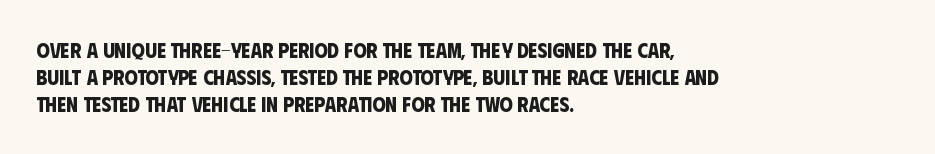
Q: Is the text bold? A: Yes.
Q: Is the text underlined? A: No.
Q: How is the paragraph aligned? A: Left-aligned.
Q: Is the spacing between letters normal or unusually wide? A: Normal.
Q: Is the spacing between lines tight, normal or loose? A: Normal.
